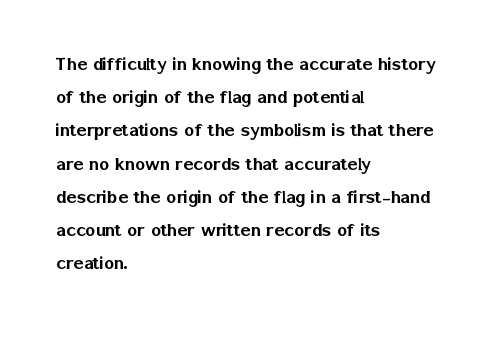
{"italic": "no", "underline": "no", "align": "left", "line_spacing": "normal", "line_spacing_ratio": 1.58, "letter_spacing": "normal", "letter_spacing_em": 0.0, "glyph_px": 21}
